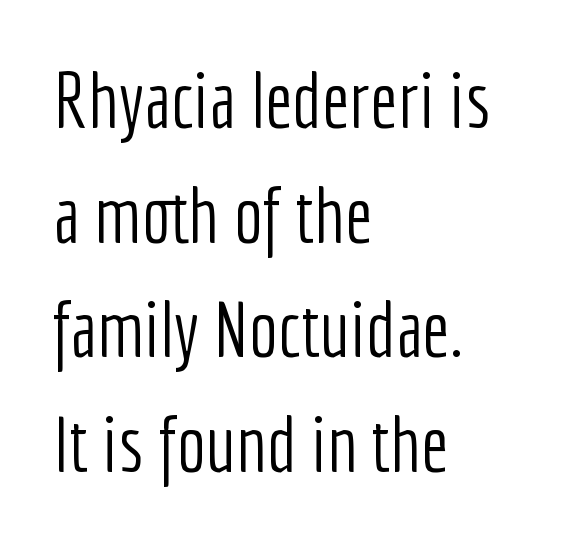
{"serif": "no", "italic": "no", "bold": "no", "weight": "light", "width": "condensed", "stroke_contrast": "low", "x_height": "medium", "monospaced": "no", "underline": "no", "align": "left", "line_spacing": "normal", "line_spacing_ratio": 1.47, "letter_spacing": "normal", "letter_spacing_em": 0.0, "glyph_px": 78}
